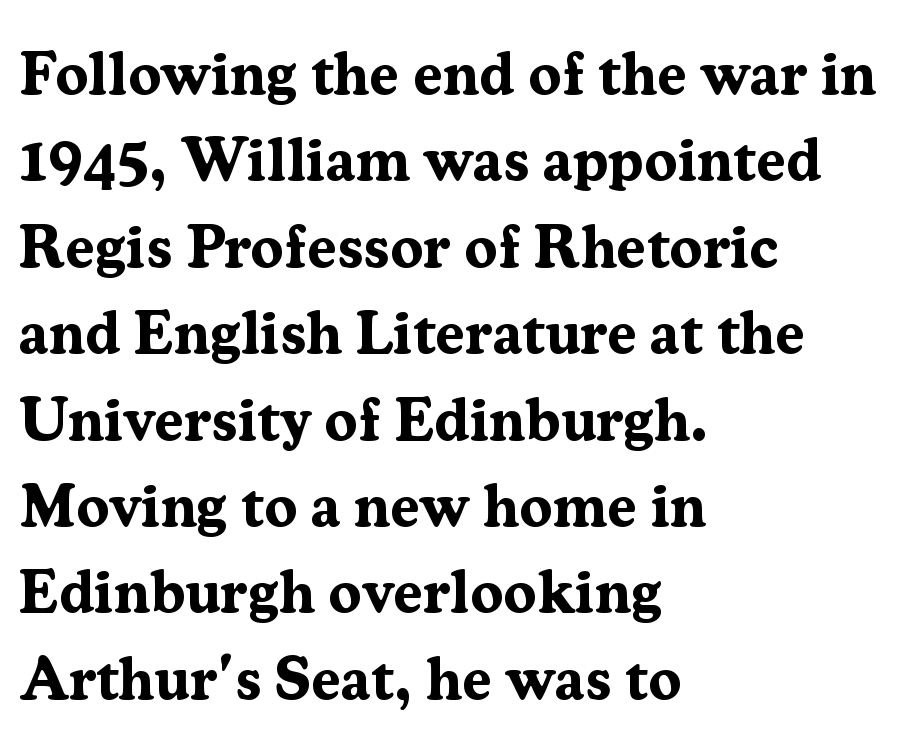
Chunky letters — that's bold for sure. Look at the bottom of the vertical strokes: they flare into serifs here. No italicization has been applied; the sample stays upright. Tracking here is standard; glyphs follow each other at the usual distance. Which margin do the lines hug? The left one — the right edge is uneven. This sample has the flowing, uneven cadence of proportional lettering.
